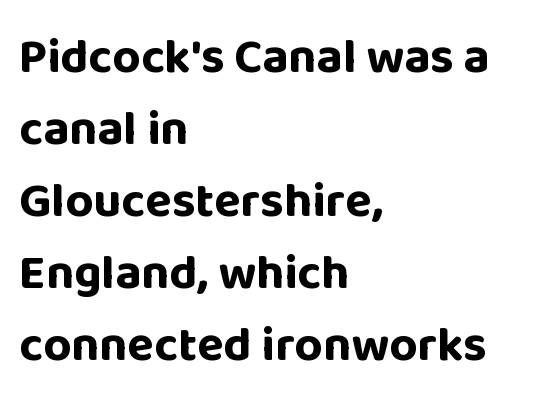
Is this a fixed-width face? No — the glyphs have proportional, varying widths. Posture: vertical. Short note: letters normally spaced. Underlining? Definitely not there. Nothing sits at the stroke ends, so this counts as sans-serif. Plenty of ink on the page — the face is bold.
